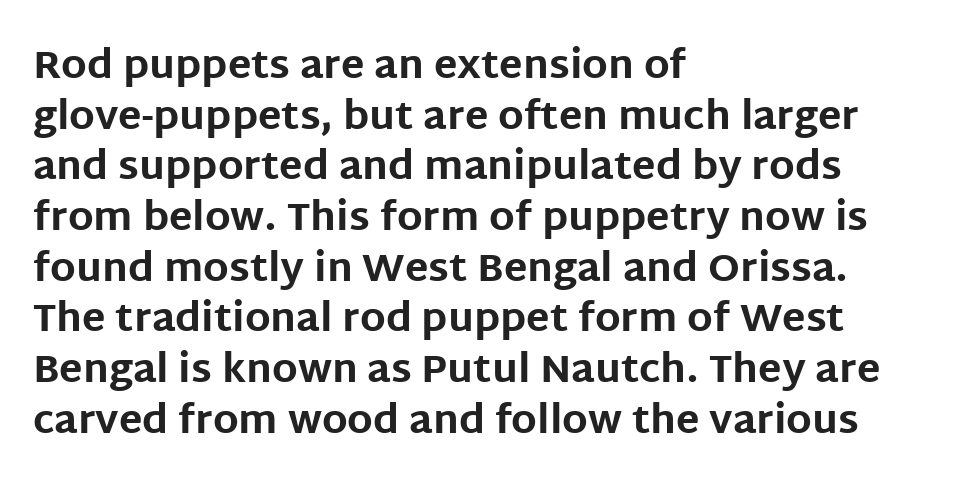
The strokes are fattened all the way to bold. These lines sit exactly where default settings would place them. The letters sit at their default tracking, neither squeezed nor spread. One-word summary of the alignment: left.
